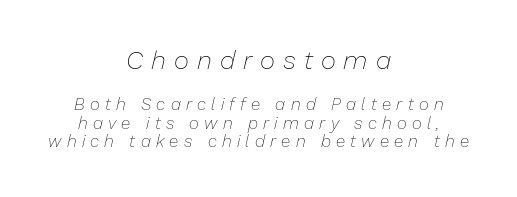
The image shows 26 px text type, italic (leaning right); set centered, tight line spacing (1.11x), unusually wide letter spacing (+0.31 em), not underlined; the first (top) block is 1.53x larger.
